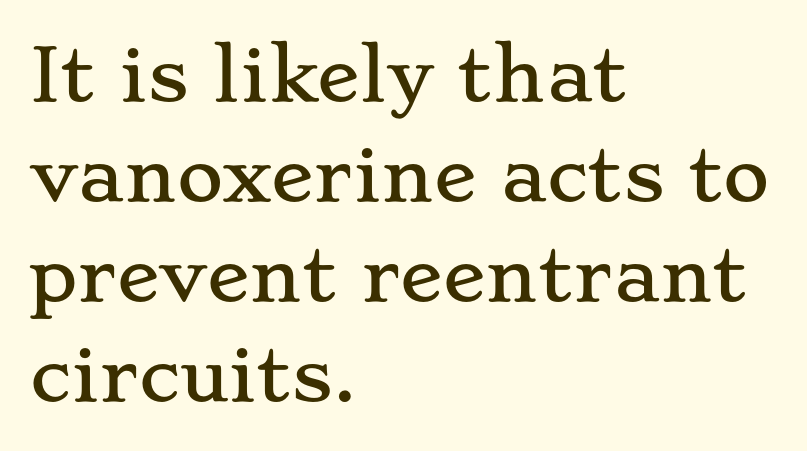
{"serif": "yes", "italic": "no", "width": "wide", "stroke_contrast": "low", "x_height": "small", "monospaced": "no", "underline": "no", "align": "left", "line_spacing": "normal", "line_spacing_ratio": 1.41, "letter_spacing": "normal", "letter_spacing_em": 0.0, "glyph_px": 71}
